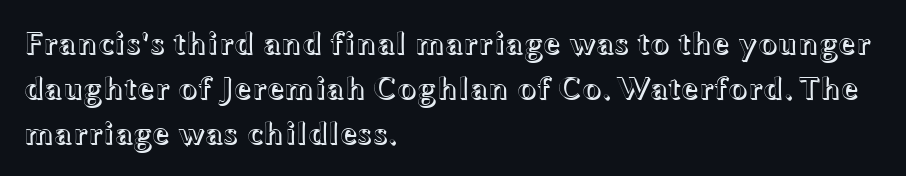
Q: Is the text italic (slanted)? A: No, it is upright.
Q: Is the text underlined? A: No.
Q: How is the paragraph aligned? A: Left-aligned.
Q: Is the spacing between letters normal or unusually wide? A: Normal.
Q: Is the spacing between lines tight, normal or loose? A: Normal.
Q: Width (condensed, normal, or wide)? A: Wide.
Q: x-height? A: Medium.
Q: Monospaced? A: No.
